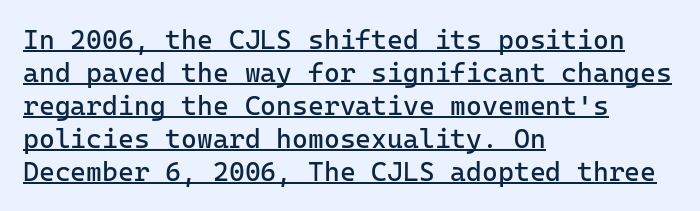
Q: Is the text bold? A: No.
Q: Is the text italic (slanted)? A: No, it is upright.
Q: Is the text underlined? A: Yes.
Q: How is the paragraph aligned? A: Left-aligned.
Q: Is the spacing between letters normal or unusually wide? A: Normal.
